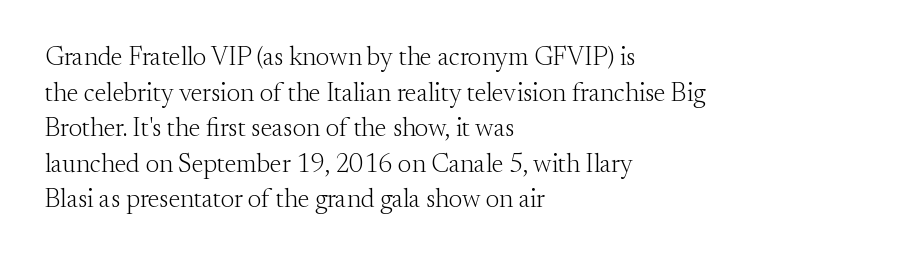
The line texture is even and compact thanks to regular tracking. Honestly, the row spacing looks completely unremarkable. Every row of glyphs begins at an identical x-position on the left. The letters stand straight up with perfectly vertical stems. Stroke thickness stays within the range of a standard reading face or lighter. Unmarked baselines from the first word to the last.
